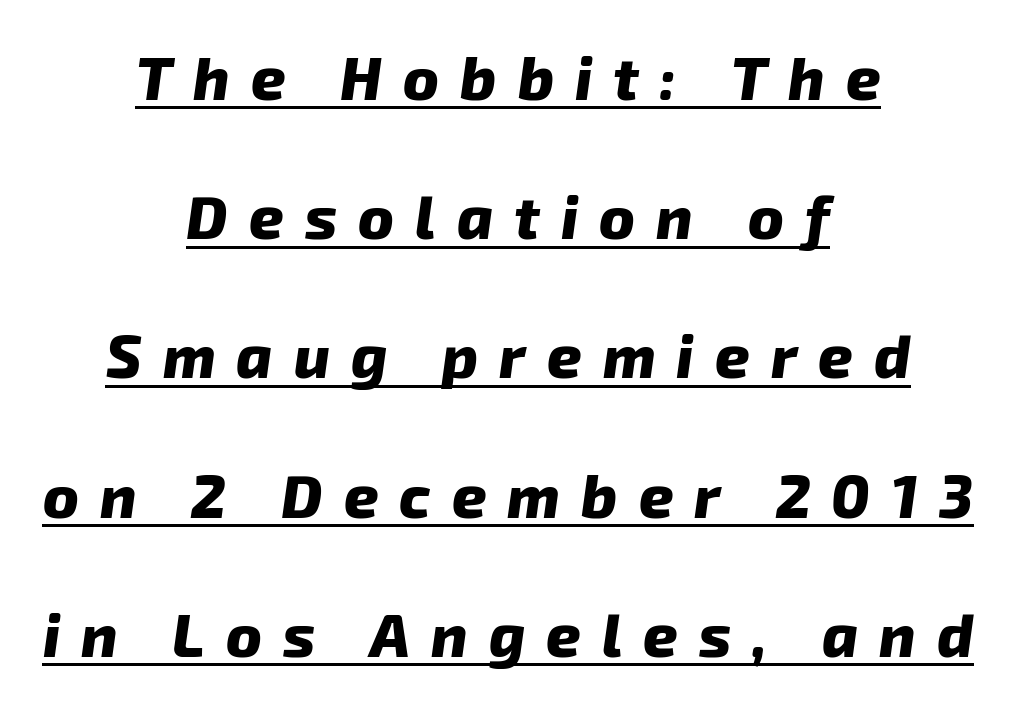
Q: Is the text bold? A: Yes.
Q: Is the text italic (slanted)? A: Yes, it leans right by about 8 degrees.
Q: Is the text underlined? A: Yes.
Q: How is the paragraph aligned? A: Centered.
Q: Is the spacing between letters normal or unusually wide? A: Unusually wide.
Q: Is the spacing between lines tight, normal or loose? A: Loose.
Q: Width (condensed, normal, or wide)? A: Normal.
Q: Stroke contrast? A: Low.
Q: x-height? A: Medium.
Q: Monospaced? A: No.
